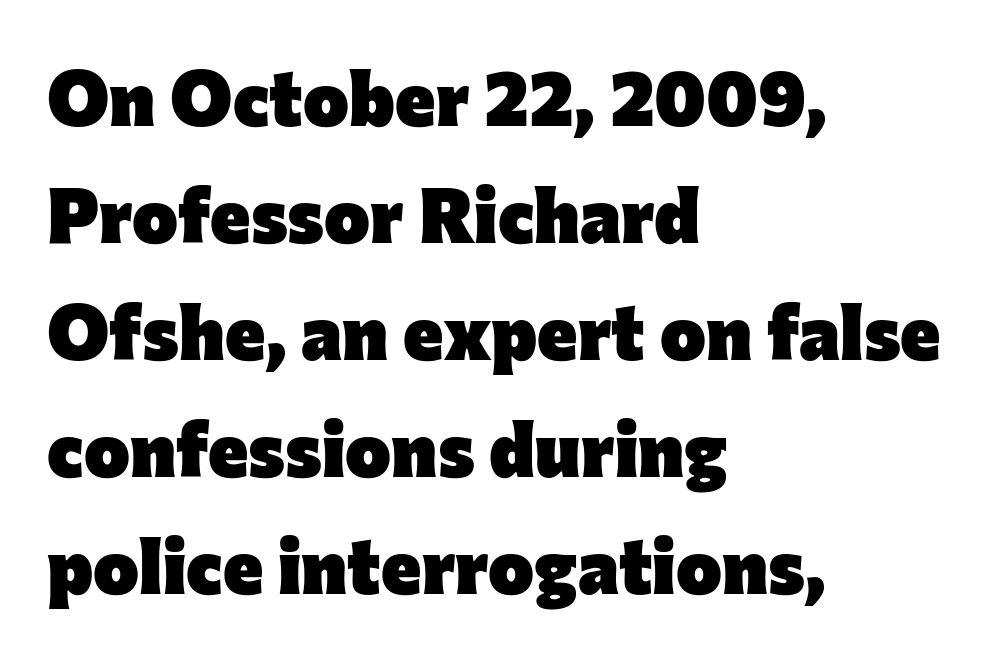
The image shows 77 px heavy sans-serif type, upright; set left-aligned, normal line spacing (1.52x), normal letter spacing, not underlined; low stroke contrast and a medium x-height.
